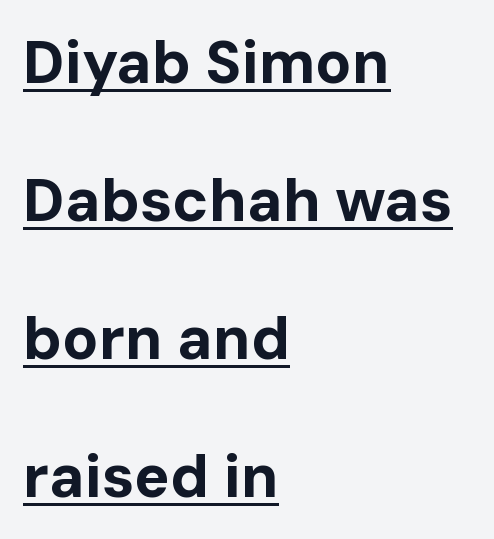
{"serif": "no", "italic": "no", "bold": "yes", "weight": "bold", "width": "normal", "stroke_contrast": "low", "x_height": "medium", "monospaced": "no", "underline": "yes", "align": "left", "line_spacing": "loose", "line_spacing_ratio": 2.3, "letter_spacing": "normal", "letter_spacing_em": 0.0, "glyph_px": 60}
